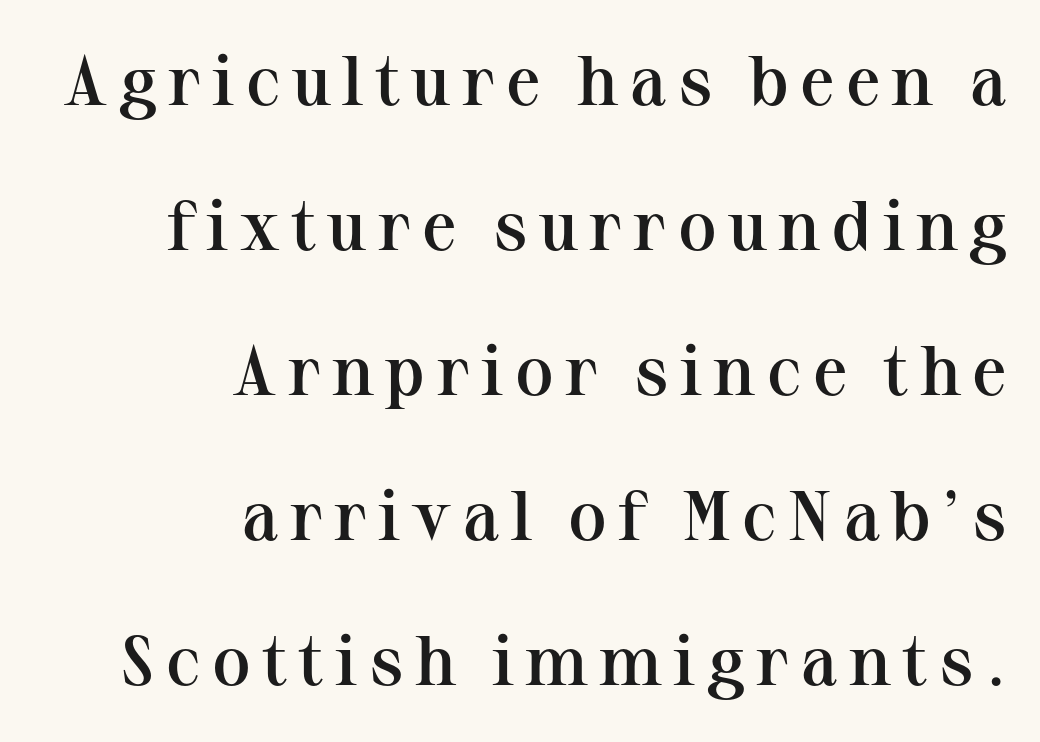
Typographic density is moderately raised because the face is semibold. The axis of the letterforms is exactly vertical. The space directly below the letters is spotless. The space between consecutive lines is lavish.
